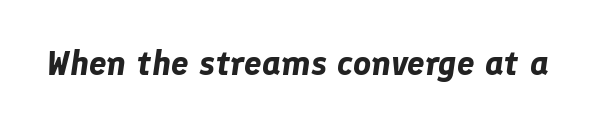
The image shows 35 px bold type, italic (leaning right); set normal letter spacing, not underlined; low stroke contrast and a medium x-height.
